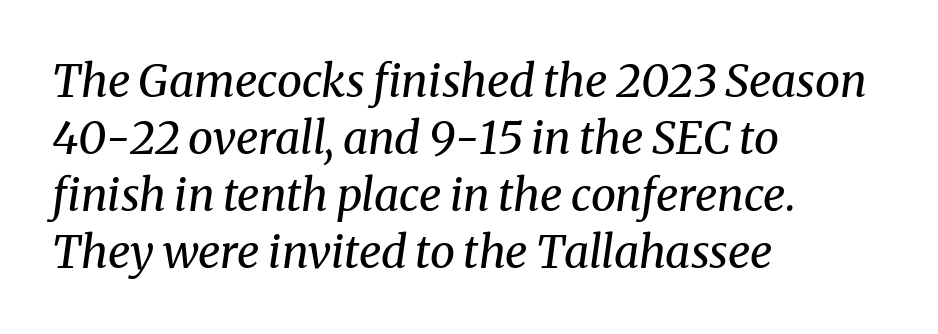
This is oblique type, the kind used for emphasis or titles. Stem width sits at or under what a default text font uses. The rows are spaced the way most documents space them. The rendering uses natural spacing where letterforms have individual widths. Type without underlining. In terms of letterform style, serifs are clearly present.
